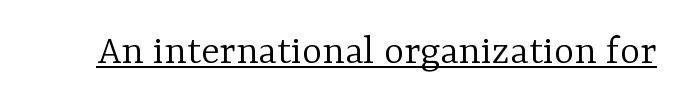
{"serif": "yes", "italic": "no", "bold": "no", "weight": "light", "width": "normal", "stroke_contrast": "low", "x_height": "medium", "monospaced": "no", "underline": "yes", "letter_spacing": "normal", "letter_spacing_em": 0.0, "glyph_px": 43}
